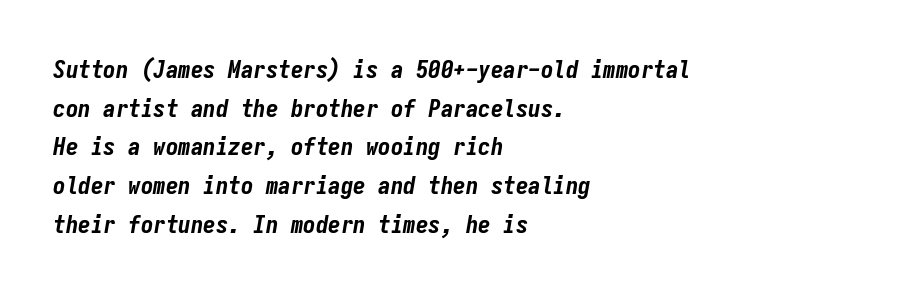
{"italic": "yes", "lean": "right", "slant_degrees": 9, "bold": "yes", "underline": "no", "align": "left", "line_spacing": "normal", "line_spacing_ratio": 1.55, "letter_spacing": "normal", "letter_spacing_em": 0.0, "glyph_px": 25}
